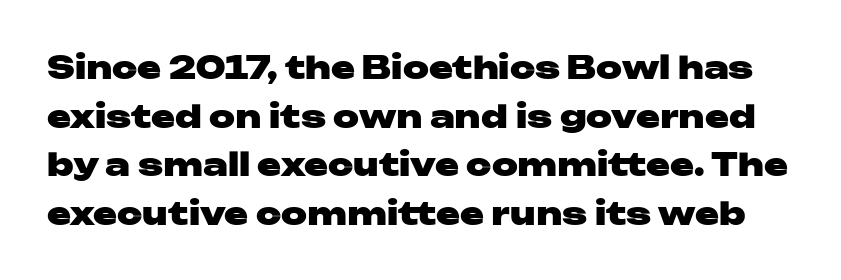
The image shows 32 px heavy, wide sans-serif type, upright; set normal line spacing (1.52x), normal letter spacing, not underlined; low stroke contrast and a medium x-height.
